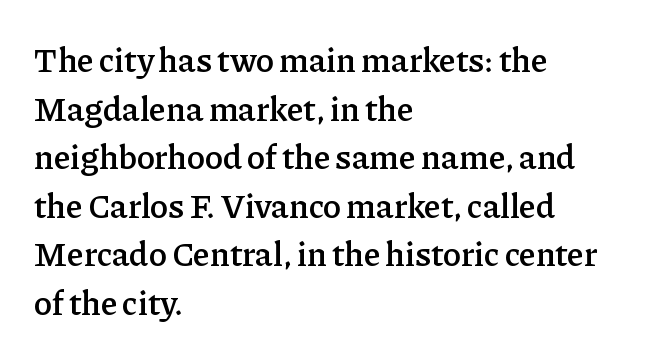
Q: Is the text bold? A: Semi-bold.
Q: Is the text italic (slanted)? A: No, it is upright.
Q: Is the typeface a serif or a sans-serif typeface? A: Serif.
Q: Is the text underlined? A: No.
Q: How is the paragraph aligned? A: Left-aligned.
Q: Is the spacing between letters normal or unusually wide? A: Normal.
Q: Is the spacing between lines tight, normal or loose? A: Normal.
Q: Width (condensed, normal, or wide)? A: Normal.
Q: Stroke contrast? A: Low.
Q: x-height? A: Medium.
Q: Monospaced? A: No.
